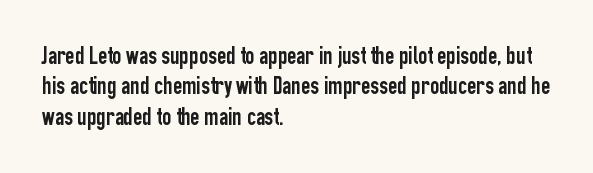
The typography opts for an upright posture over an oblique one. The letterforms sit shoulder to shoulder at normal distance. Compared with a centered layout, this one pins lines to the left instead. Descenders are the only things crossing below the line.
